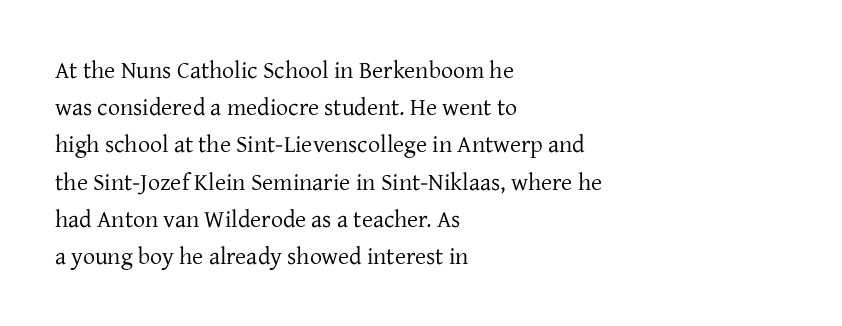
The image shows 24 px text type, upright; set left-aligned, normal line spacing (1.55x), normal letter spacing, not underlined.
